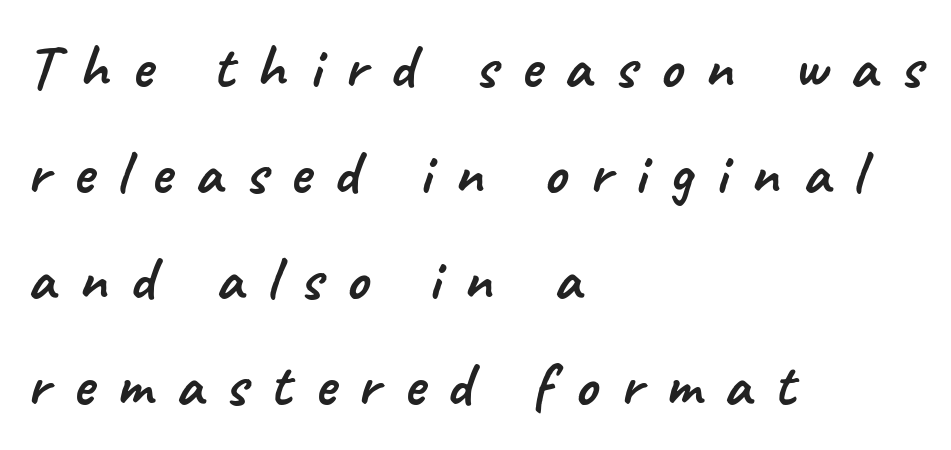
Q: Is the typeface a serif or a sans-serif typeface? A: Sans-serif.
Q: Is the text underlined? A: No.
Q: How is the paragraph aligned? A: Left-aligned.
Q: Is the spacing between letters normal or unusually wide? A: Unusually wide.
Q: Is the spacing between lines tight, normal or loose? A: Normal.
Q: Width (condensed, normal, or wide)? A: Normal.
Q: Stroke contrast? A: Low.
Q: x-height? A: Small.
Q: Monospaced? A: No.
